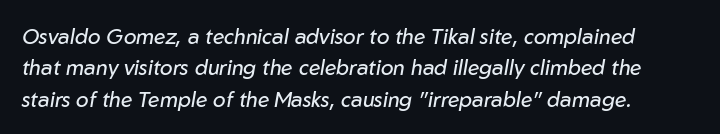
The image shows 21 px text type, italic (leaning right); set normal line spacing (1.49x), normal letter spacing, not underlined.
